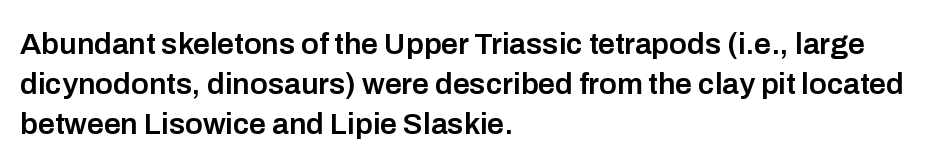
{"serif": "no", "italic": "no", "bold": "semi", "weight": "semibold", "width": "normal", "stroke_contrast": "low", "x_height": "medium", "monospaced": "no", "underline": "no", "align": "left", "line_spacing": "normal", "line_spacing_ratio": 1.34, "letter_spacing": "normal", "letter_spacing_em": 0.0, "glyph_px": 30}
